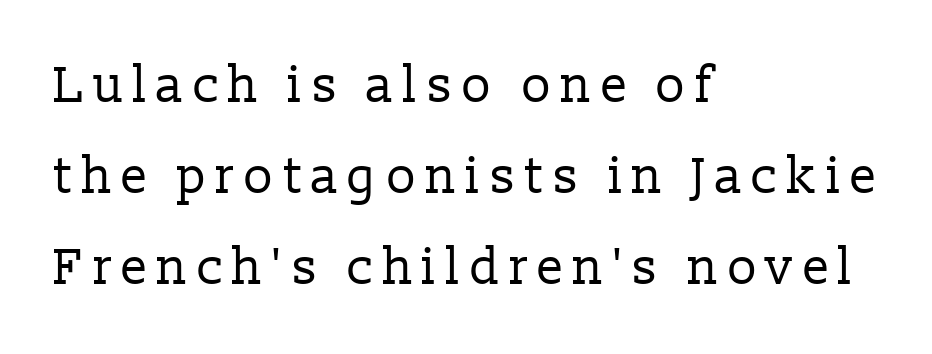
{"serif": "yes", "italic": "no", "bold": "no", "weight": "regular", "width": "normal", "stroke_contrast": "low", "x_height": "medium", "monospaced": "no", "underline": "no", "align": "left", "line_spacing_ratio": 1.78, "glyph_px": 51}
